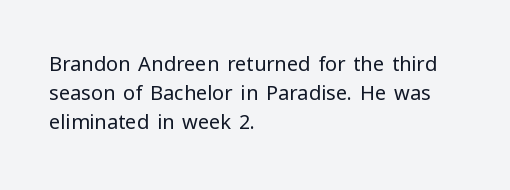
{"italic": "no", "bold": "no", "underline": "no", "align": "left", "line_spacing": "normal", "line_spacing_ratio": 1.46, "letter_spacing": "normal", "letter_spacing_em": 0.0, "glyph_px": 20}
